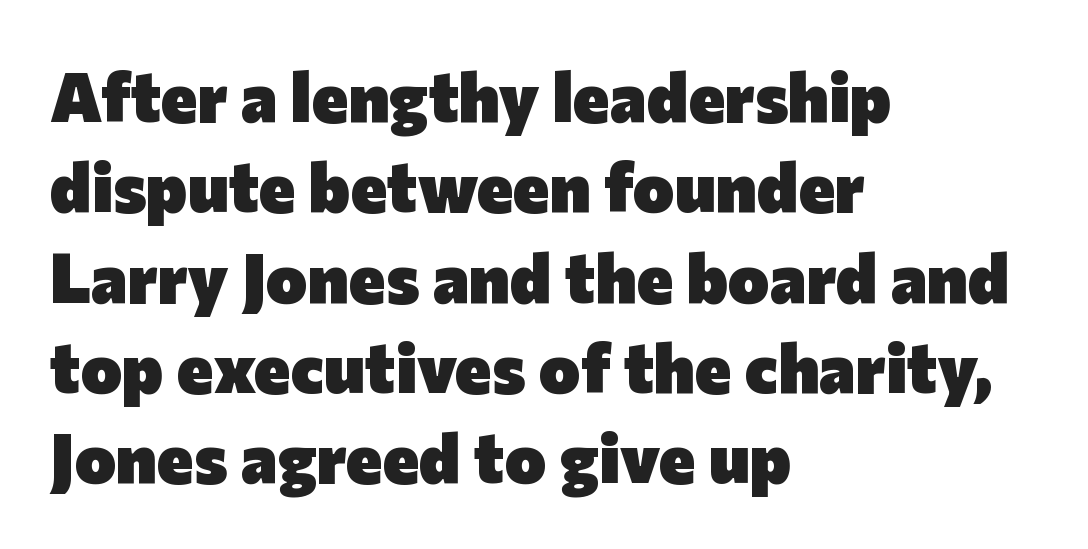
Q: Is the text bold? A: Yes.
Q: Is the text italic (slanted)? A: No, it is upright.
Q: Is the typeface a serif or a sans-serif typeface? A: Sans-serif.
Q: Is the text underlined? A: No.
Q: How is the paragraph aligned? A: Left-aligned.
Q: Is the spacing between letters normal or unusually wide? A: Normal.
Q: Is the spacing between lines tight, normal or loose? A: Normal.
Q: Width (condensed, normal, or wide)? A: Normal.
Q: Stroke contrast? A: Low.
Q: x-height? A: Medium.
Q: Monospaced? A: No.
